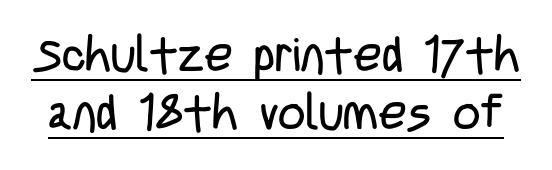
Do the characters align in a grid? No, the font is proportional. Is this a heavy cut? Hardly; it is regular or lighter. You can tell it's not italic because the verticals are truly vertical. Honestly, the underline is the first thing you notice here.
